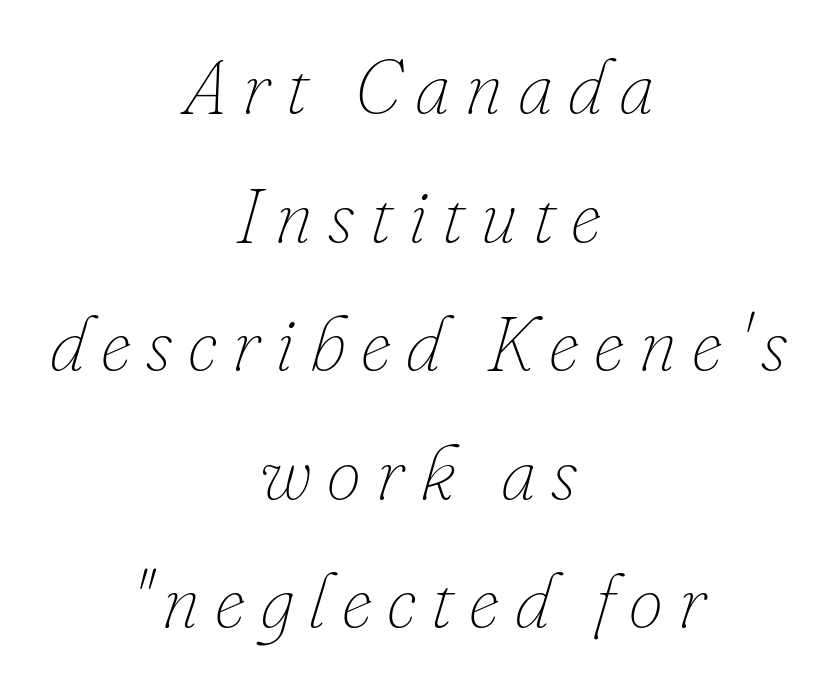
Q: Is the text bold? A: No.
Q: Is the text italic (slanted)? A: Yes, it leans right by about 16 degrees.
Q: Is the text underlined? A: No.
Q: How is the paragraph aligned? A: Centered.
Q: Is the spacing between letters normal or unusually wide? A: Unusually wide.
Q: Is the spacing between lines tight, normal or loose? A: Normal.
Q: Width (condensed, normal, or wide)? A: Normal.
Q: Stroke contrast? A: Low.
Q: x-height? A: Small.
Q: Monospaced? A: No.
